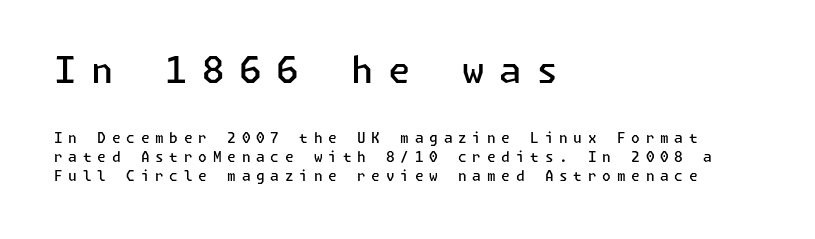
{"serif": "no", "italic": "no", "bold": "semi", "weight": "semibold", "width": "normal", "stroke_contrast": "low", "x_height": "medium", "underline": "no", "align": "left", "line_spacing": "normal", "line_spacing_ratio": 1.36, "letter_spacing": "wide", "letter_spacing_em": 0.41, "larger_block": "first", "size_ratio": 2.57, "glyph_px": 36}
